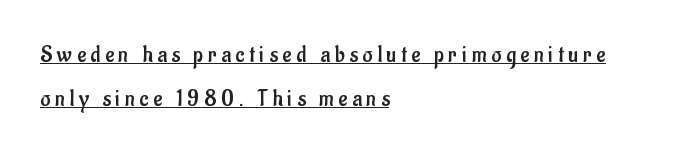
The image shows 24 px text type, upright; set left-aligned, line spacing 1.84x, unusually wide letter spacing (+0.2 em), underlined.
